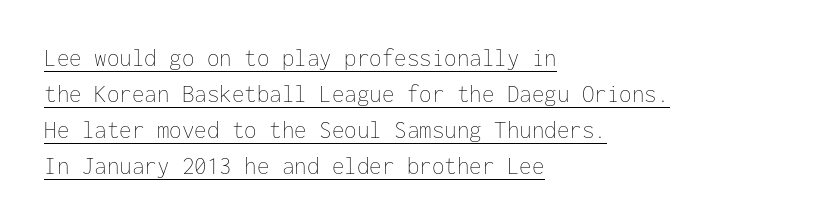
The image shows 25 px text type, upright; set left-aligned, normal line spacing (1.44x), normal letter spacing, underlined.
